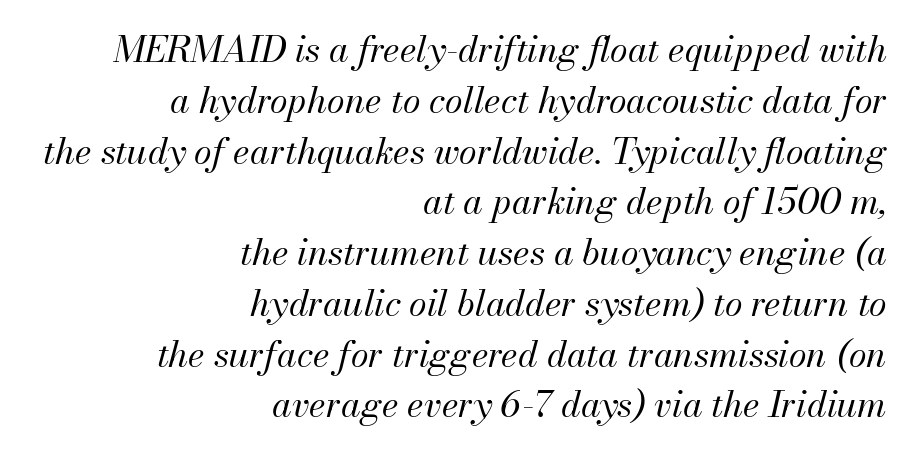
The image shows 36 px regular-weight type, italic (leaning right); set right-aligned, normal line spacing (1.41x), normal letter spacing, not underlined; medium stroke contrast and a small x-height.
